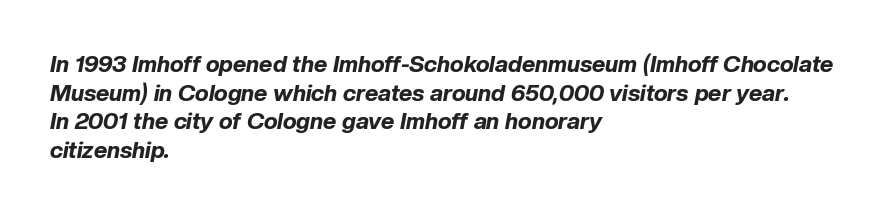
The image shows 23 px bold type, italic (leaning right); set left-aligned, line spacing 1.24x, normal letter spacing, not underlined.
